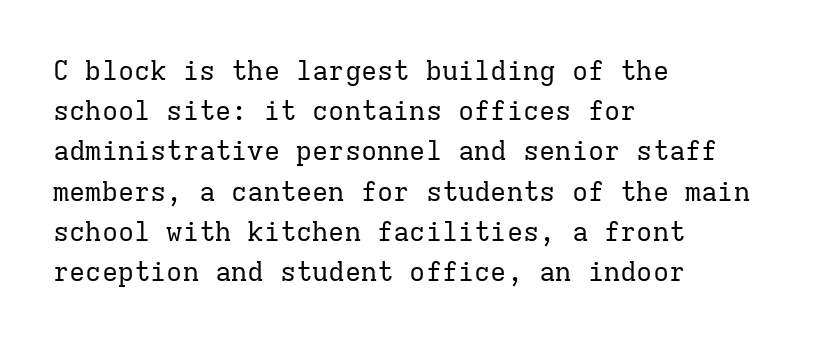
The paragraph shown leans on its left margin. Has an underline been added? It has not. The font's upright variant was chosen for this text. The cut favours lightness, reaching ordinary text weight at its darkest.
